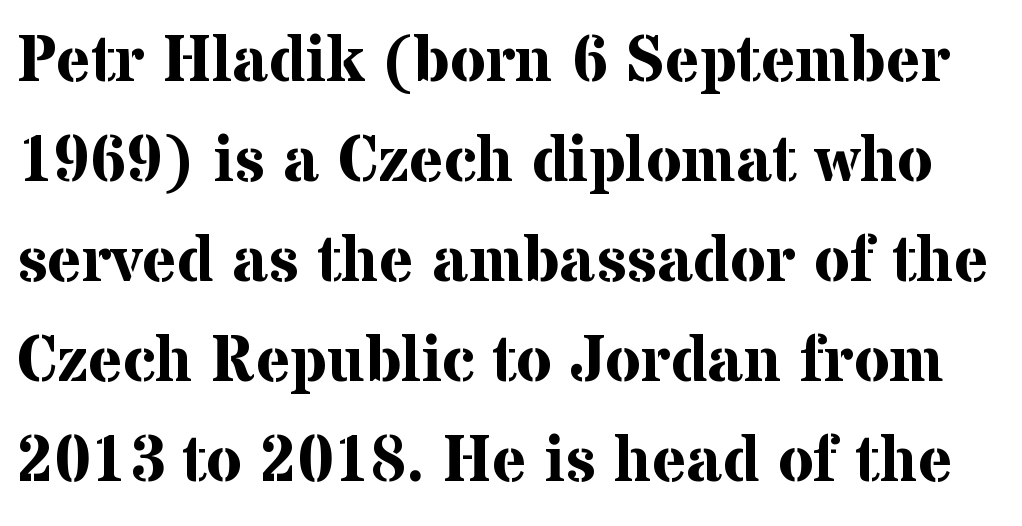
Q: Is the text bold? A: Yes.
Q: Is the text italic (slanted)? A: No, it is upright.
Q: Is the typeface a serif or a sans-serif typeface? A: Serif.
Q: Is the text underlined? A: No.
Q: Is the spacing between letters normal or unusually wide? A: Normal.
Q: Is the spacing between lines tight, normal or loose? A: Normal.
Q: Width (condensed, normal, or wide)? A: Normal.
Q: Stroke contrast? A: Medium.
Q: x-height? A: Medium.
Q: Monospaced? A: No.
